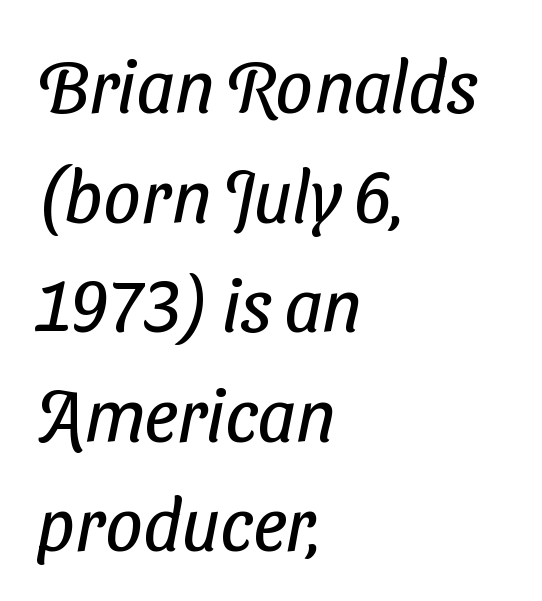
{"serif": "no", "bold": "no", "weight": "regular", "width": "condensed", "stroke_contrast": "low", "x_height": "medium", "monospaced": "no", "underline": "no", "align": "left", "line_spacing": "normal", "line_spacing_ratio": 1.48, "letter_spacing": "normal", "letter_spacing_em": 0.0, "glyph_px": 74}
